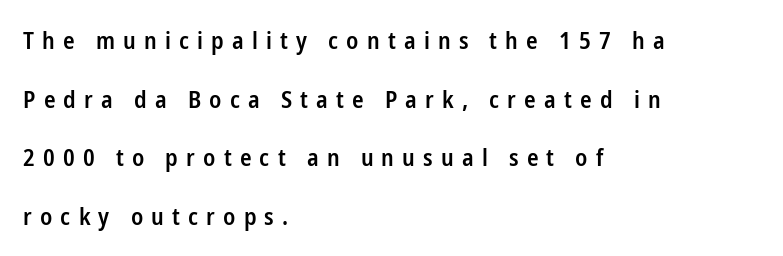
Tall strokes in this sample are plumb rather than angled. The paragraph has a hard left edge and a soft right edge. The passage shown is not underscored anywhere. Honestly, the rows look like they've been pulled way apart. Is the type bold? Partly — it's a semibold, heavier than regular but not fully bold.
